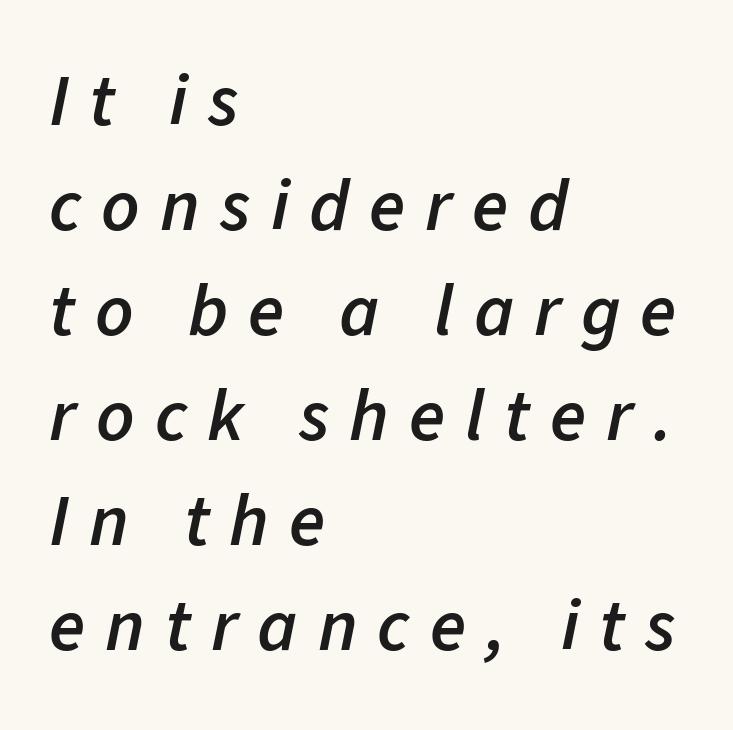
Q: Is the text bold? A: Semi-bold.
Q: Is the text italic (slanted)? A: Yes, it leans right by about 11 degrees.
Q: Is the text underlined? A: No.
Q: How is the paragraph aligned? A: Left-aligned.
Q: Is the spacing between letters normal or unusually wide? A: Unusually wide.
Q: Is the spacing between lines tight, normal or loose? A: Normal.
Q: Width (condensed, normal, or wide)? A: Normal.
Q: Stroke contrast? A: Low.
Q: x-height? A: Medium.
Q: Monospaced? A: No.
